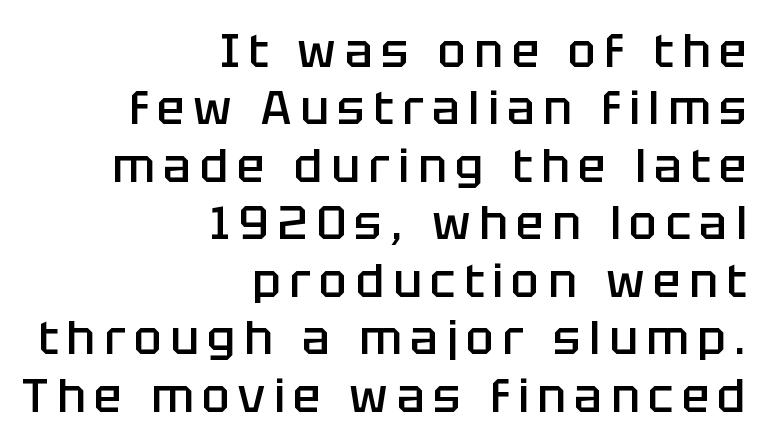
Q: Is the text bold? A: Semi-bold.
Q: Is the text italic (slanted)? A: No, it is upright.
Q: Is the typeface a serif or a sans-serif typeface? A: Sans-serif.
Q: Is the text underlined? A: No.
Q: How is the paragraph aligned? A: Right-aligned.
Q: Is the spacing between lines tight, normal or loose? A: Normal.
Q: Width (condensed, normal, or wide)? A: Normal.
Q: Stroke contrast? A: Low.
Q: x-height? A: Large.
Q: Monospaced? A: No.
